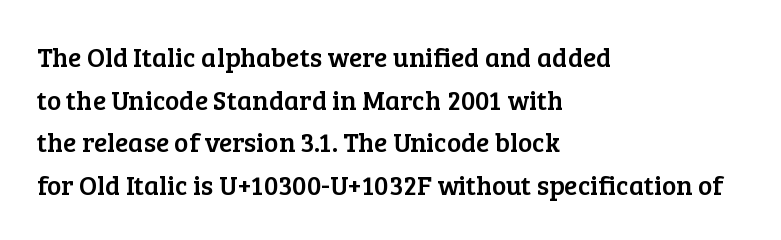
The image shows 27 px text type, upright; set left-aligned, normal line spacing (1.58x), normal letter spacing, not underlined.
